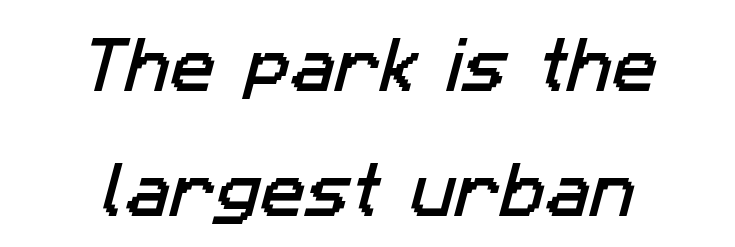
The image shows 60 px sans-serif type; set loose line spacing (2.08x), normal letter spacing, not underlined; low stroke contrast and a medium x-height.
